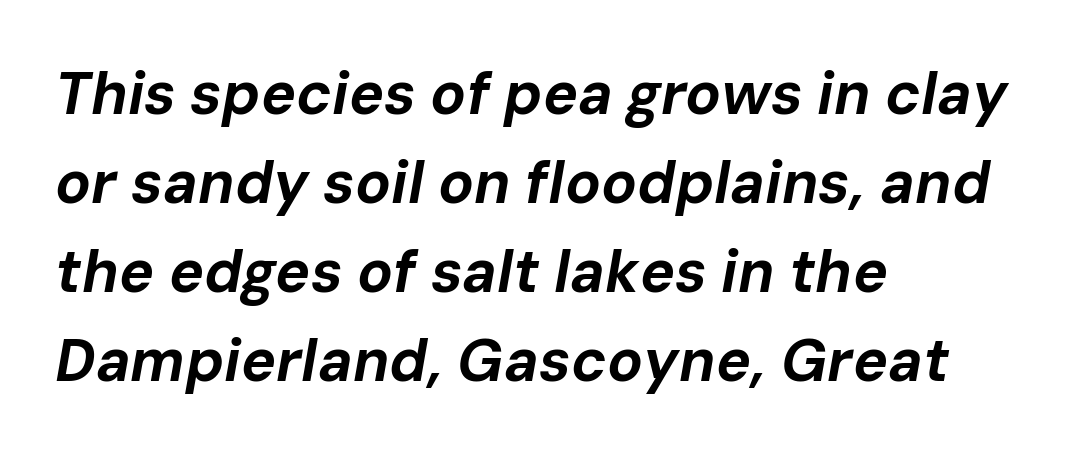
{"italic": "yes", "lean": "right", "slant_degrees": 10, "bold": "yes", "weight": "bold", "width": "normal", "stroke_contrast": "low", "x_height": "medium", "monospaced": "no", "underline": "no", "align": "left", "line_spacing": "normal", "line_spacing_ratio": 1.51, "letter_spacing": "normal", "letter_spacing_em": 0.0, "glyph_px": 59}
